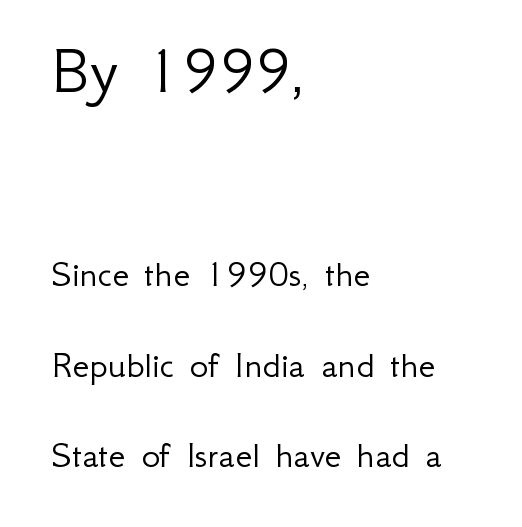
Q: Is the text bold? A: No.
Q: Is the text italic (slanted)? A: No, it is upright.
Q: Is the typeface a serif or a sans-serif typeface? A: Sans-serif.
Q: Is the text underlined? A: No.
Q: How is the paragraph aligned? A: Left-aligned.
Q: Is the spacing between letters normal or unusually wide? A: Normal.
Q: Is the spacing between lines tight, normal or loose? A: Loose.
Q: Which block of text is set in a larger size, the first (top) or the second (bottom)? A: The first (top) one.
Q: Width (condensed, normal, or wide)? A: Normal.
Q: Stroke contrast? A: Low.
Q: x-height? A: Small.
Q: Monospaced? A: No.
